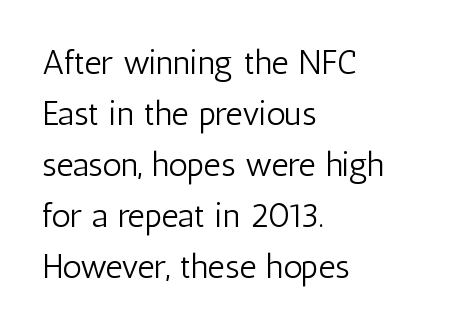
Q: Is the text bold? A: No.
Q: Is the text italic (slanted)? A: No, it is upright.
Q: Is the typeface a serif or a sans-serif typeface? A: Sans-serif.
Q: Is the text underlined? A: No.
Q: How is the paragraph aligned? A: Left-aligned.
Q: Is the spacing between letters normal or unusually wide? A: Normal.
Q: Is the spacing between lines tight, normal or loose? A: Normal.
Q: Width (condensed, normal, or wide)? A: Condensed.
Q: Stroke contrast? A: Low.
Q: x-height? A: Medium.
Q: Monospaced? A: No.
